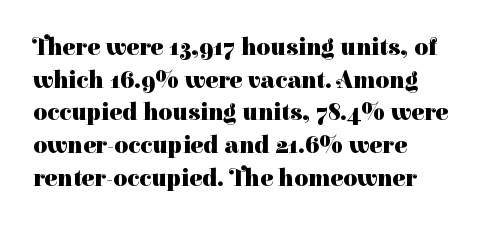
The image shows 24 px bold type, upright; set left-aligned, normal line spacing (1.36x), normal letter spacing, not underlined.
